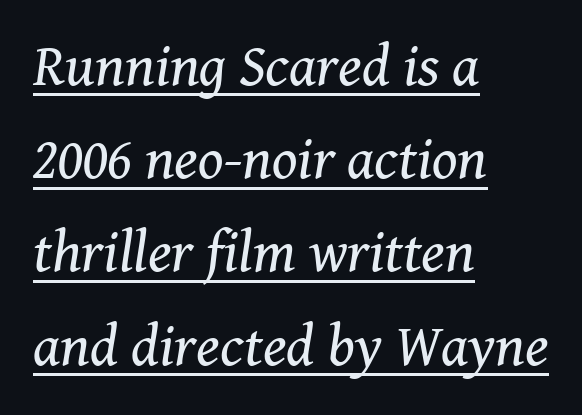
The image shows 59 px regular-weight serif type, italic (leaning right); set left-aligned, normal line spacing (1.58x), normal letter spacing, underlined; medium stroke contrast and a medium x-height.
